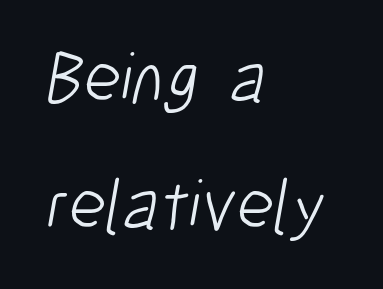
{"serif": "no", "bold": "no", "weight": "light", "width": "condensed", "stroke_contrast": "low", "x_height": "medium", "monospaced": "no", "underline": "no", "align": "left", "line_spacing_ratio": 1.77, "letter_spacing": "normal", "letter_spacing_em": 0.0, "glyph_px": 72}
